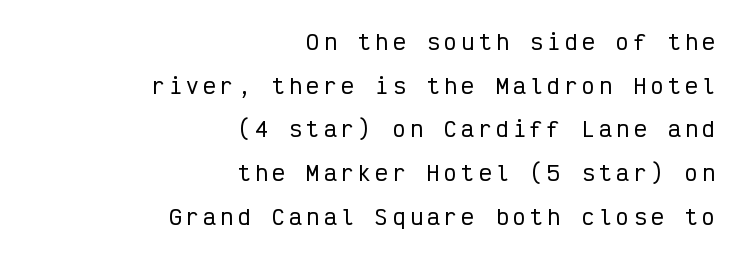
Q: Is the text italic (slanted)? A: No, it is upright.
Q: Is the text underlined? A: No.
Q: How is the paragraph aligned? A: Right-aligned.
Q: Is the spacing between letters normal or unusually wide? A: Unusually wide.
Q: Is the spacing between lines tight, normal or loose? A: Loose.
